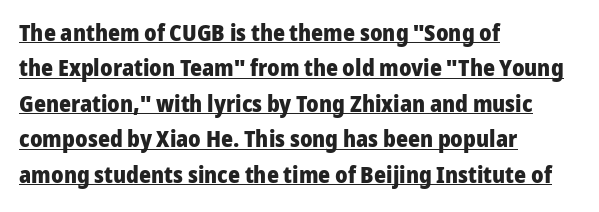
Tall strokes in this sample are plumb rather than angled. A classic flush-left, rag-right setting is used for this passage. Descenders here cross a horizontal rule under the line. The gaps between neighbouring characters are ordinary and unremarkable.
